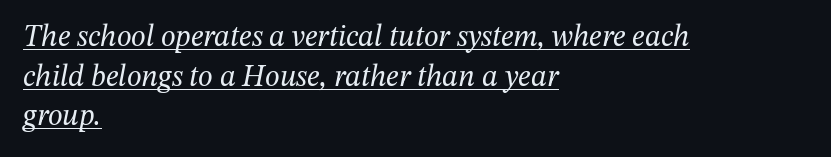
Q: Is the text bold? A: No.
Q: Is the text italic (slanted)? A: Yes, it leans right by about 12 degrees.
Q: Is the typeface a serif or a sans-serif typeface? A: Serif.
Q: Is the text underlined? A: Yes.
Q: How is the paragraph aligned? A: Left-aligned.
Q: Is the spacing between letters normal or unusually wide? A: Normal.
Q: Is the spacing between lines tight, normal or loose? A: Normal.
Q: Width (condensed, normal, or wide)? A: Normal.
Q: Stroke contrast? A: Medium.
Q: x-height? A: Medium.
Q: Monospaced? A: No.
